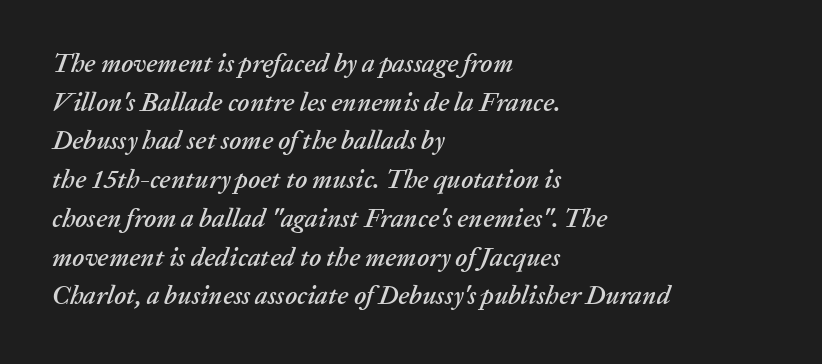
The image shows 26 px text type, italic (leaning right); set left-aligned, normal line spacing (1.49x), normal letter spacing, not underlined.
